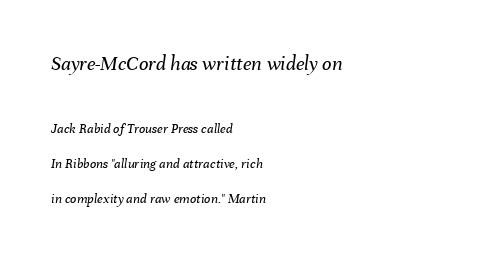
Nobody drew a line under any word here. The composition opens big and finishes small. Between one letter and the next there's only the usual sliver of space. Weight: in the light-to-regular range. Where is the straight margin? On the left.
